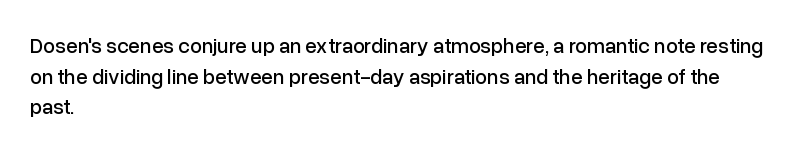
The image shows 21 px text type, upright; set left-aligned, normal line spacing (1.46x), normal letter spacing, not underlined.
